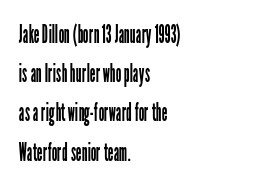
Is this a heavy cut? Hardly; it is regular or lighter. In CSS terms this would be text-align: left. Words appear dense and cohesive because spacing is normal. The gap between lines stays unmarked. Reading down the column, the eye jumps a familiar distance to each next line. This is roman type, the default non-slanted kind.
